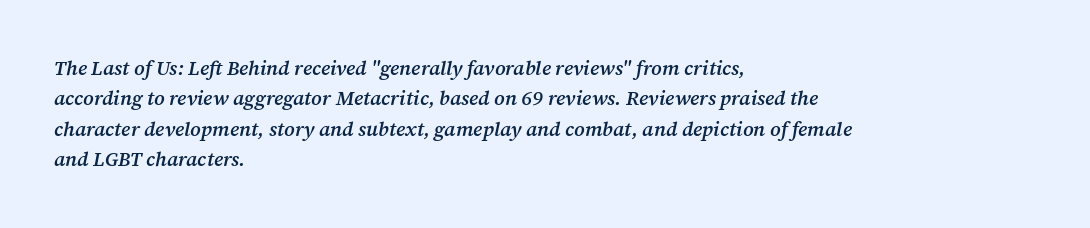
Q: Is the text bold? A: Semi-bold.
Q: Is the text italic (slanted)? A: Yes, it leans right by about 12 degrees.
Q: Is the text underlined? A: No.
Q: How is the paragraph aligned? A: Left-aligned.
Q: Is the spacing between letters normal or unusually wide? A: Normal.
Q: Is the spacing between lines tight, normal or loose? A: Normal.
